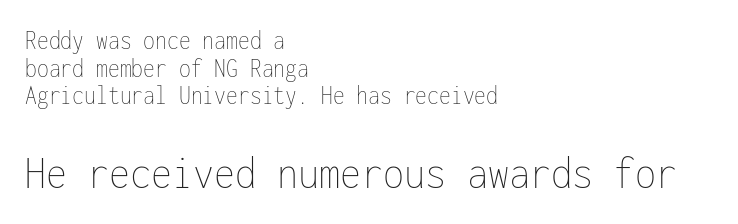
{"italic": "no", "bold": "no", "weight": "thin", "width": "condensed", "stroke_contrast": "low", "x_height": "medium", "monospaced": "yes", "underline": "no", "align": "left", "line_spacing": "tight", "line_spacing_ratio": 1.02, "letter_spacing": "normal", "letter_spacing_em": 0.0, "larger_block": "second", "size_ratio": 1.78, "glyph_px": 48}
